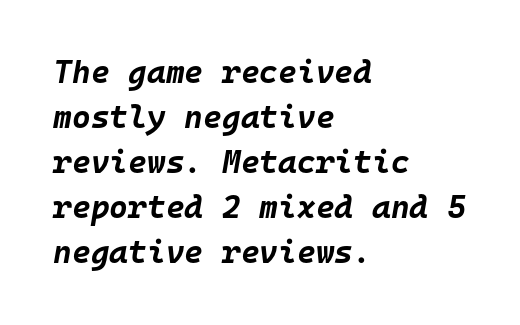
The image shows 32 px bold type, italic (leaning right), monospaced; set left-aligned, normal line spacing (1.41x), normal letter spacing, not underlined; low stroke contrast and a large x-height.
